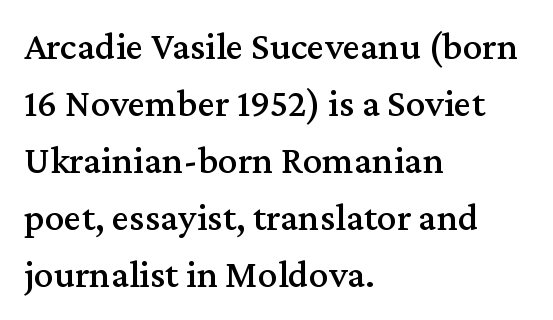
{"serif": "yes", "italic": "no", "width": "normal", "stroke_contrast": "medium", "x_height": "medium", "monospaced": "no", "underline": "no", "align": "left", "line_spacing": "normal", "line_spacing_ratio": 1.46, "letter_spacing": "normal", "letter_spacing_em": 0.0, "glyph_px": 39}
